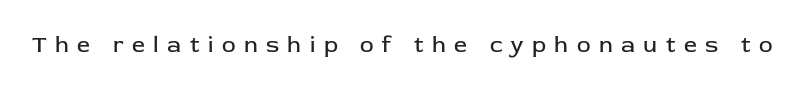
The letterforms stand isolated, each surrounded by extra space. Honestly, there is no underline to notice here at all. The font's upright variant was chosen for this text. The font sits on the lighter half of the weight spectrum, regular included.
